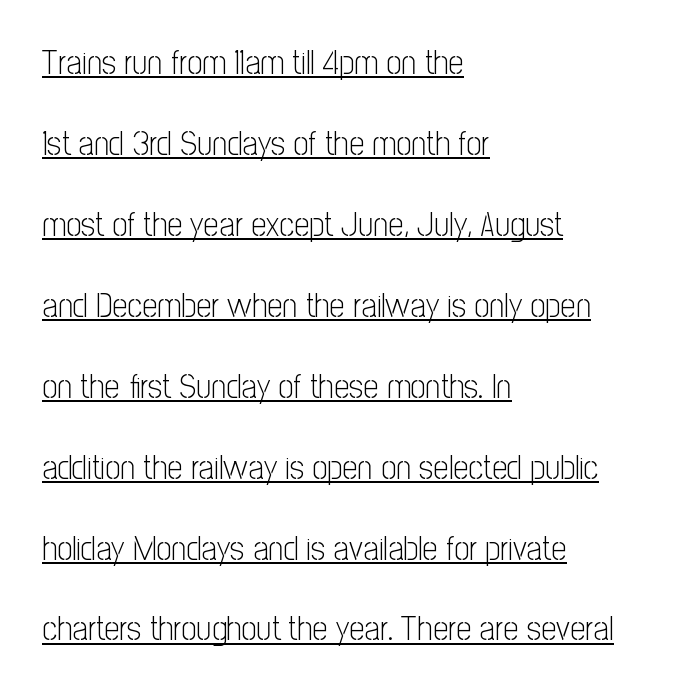
Glyph-to-glyph distance matches everyday printed text. The typography opts for an upright posture over an oblique one. Compared with undecorated copy, this sample adds a rule below the words. Is there much room between lines? Yes — plenty of vertical air separates them.
